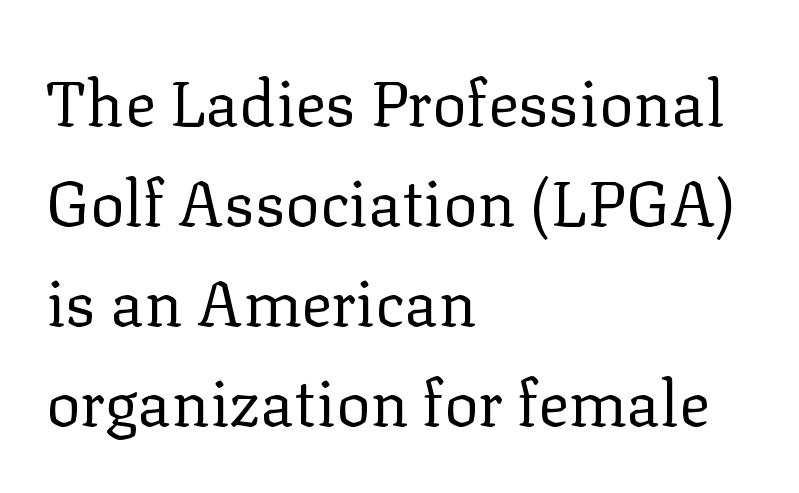
The image shows 64 px regular-weight serif type, upright; set left-aligned, normal line spacing (1.56x), normal letter spacing, not underlined; low stroke contrast and a medium x-height.
